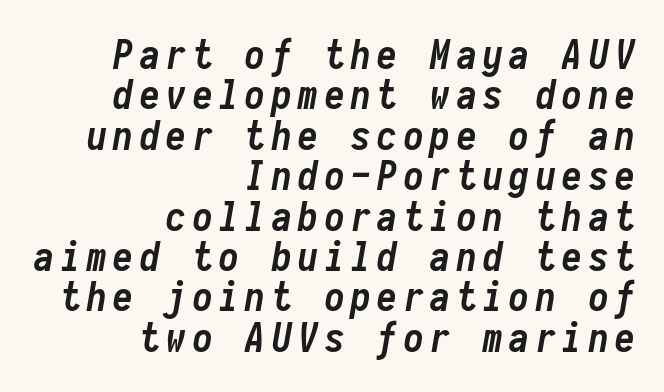
Closely set lines give the paragraph a compact silhouette. Glance below the letters and you will spot only blank space. Right-aligned paragraph, ragged on the left. Do the characters align in a grid? Yes, the font is monospaced. The rendering uses a bold face; every stroke is thick and dark. Italic? Definitely — the glyphs are oblique.
